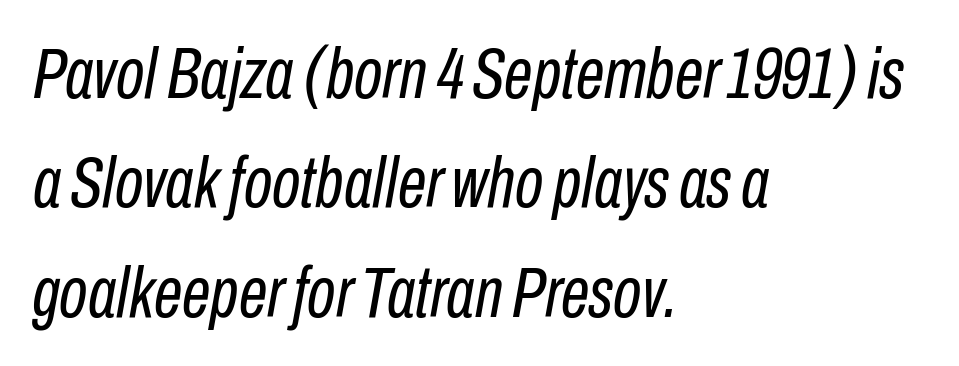
Q: Is the text bold? A: No.
Q: Is the text italic (slanted)? A: Yes, it leans right by about 10 degrees.
Q: Is the text underlined? A: No.
Q: How is the paragraph aligned? A: Left-aligned.
Q: Is the spacing between letters normal or unusually wide? A: Normal.
Q: Is the spacing between lines tight, normal or loose? A: Normal.
Q: Width (condensed, normal, or wide)? A: Condensed.
Q: Stroke contrast? A: Low.
Q: x-height? A: Medium.
Q: Monospaced? A: No.
